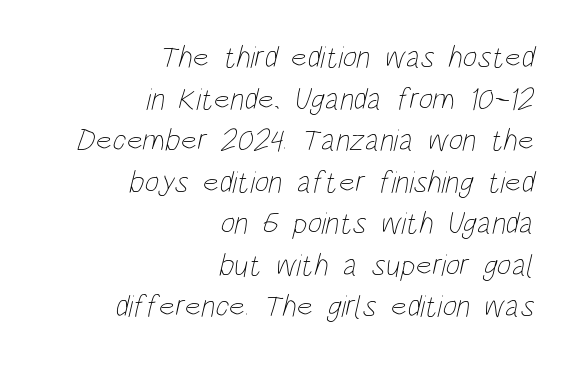
{"bold": "no", "weight": "thin", "width": "condensed", "stroke_contrast": "low", "x_height": "large", "monospaced": "no", "underline": "no", "align": "right", "line_spacing": "normal", "line_spacing_ratio": 1.34, "letter_spacing": "normal", "letter_spacing_em": 0.0, "glyph_px": 31}
